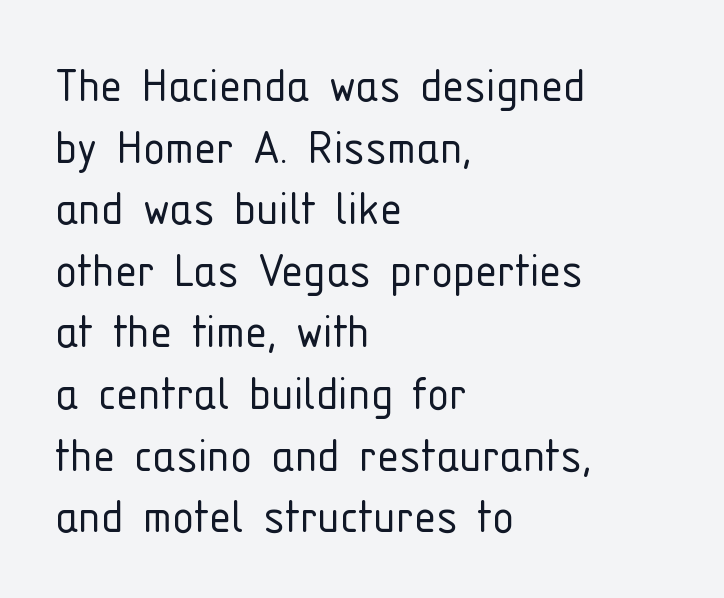
The image shows 55 px light, condensed sans-serif type, upright; set left-aligned, tight line spacing (1.12x), normal letter spacing, not underlined; low stroke contrast and a medium x-height.
